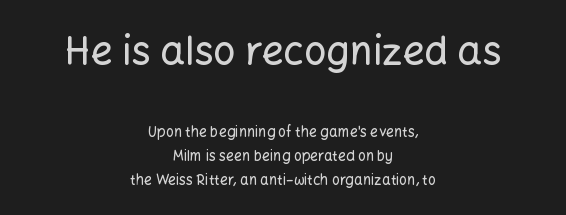
The image shows 39 px sans-serif type, upright; set centered, line spacing 1.73x, normal letter spacing, not underlined; the first (top) block is 2.79x larger; low stroke contrast and a medium x-height.
